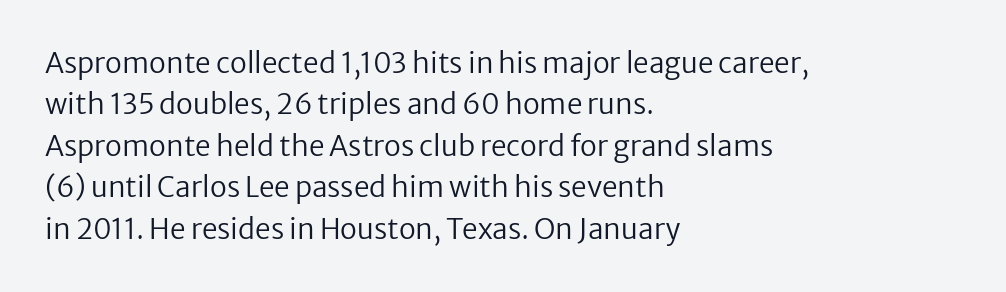
A student would call this left alignment; a typographer would say flush left, rag right. Students, observe: this is what conventionally led text looks like. These lines keep a tight, regular rhythm from letter to letter. No heavy texture on the line: the type isn't bold. Beneath every word, the page is bare. This rendering employs a face without finishing strokes, i.e., a sans-serif.
